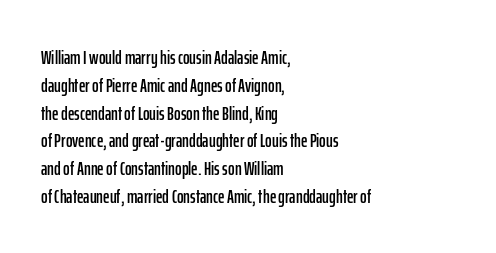
Ordinary non-slanted type is in use. If you drew a ruler down the left edge, every line would touch it. Underlining? Definitely not there. Rows of type keep a routine distance in the vertical direction. Observe the ordinary spacing: letters are neighbours, not strangers.
